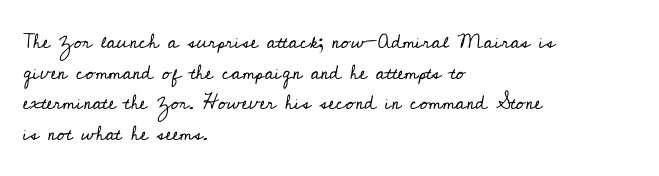
Students, observe: this is what conventionally led text looks like. Alignment: flush left. Decoration check: the copy has no underline.
